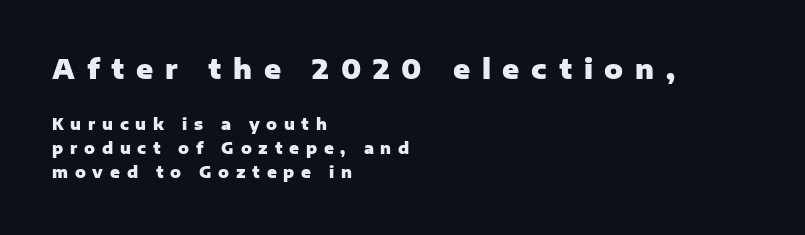
Casual observation: everything's shoved over to the left. Words appear elongated and porous because spacing is wide. The designer gave the opening block more size than the closing block. This sample uses an upright cut, with every glyph sitting square on the baseline. Bare-footed words on every line.
